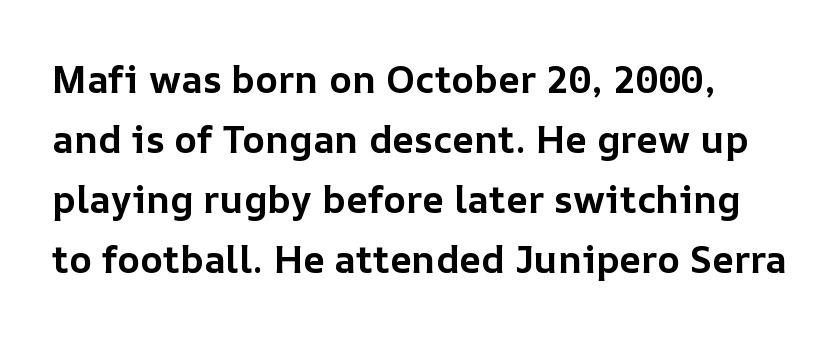
{"italic": "no", "bold": "yes", "weight": "bold", "width": "normal", "stroke_contrast": "low", "x_height": "medium", "monospaced": "no", "underline": "no", "line_spacing": "normal", "line_spacing_ratio": 1.58, "letter_spacing": "normal", "letter_spacing_em": 0.0, "glyph_px": 38}
